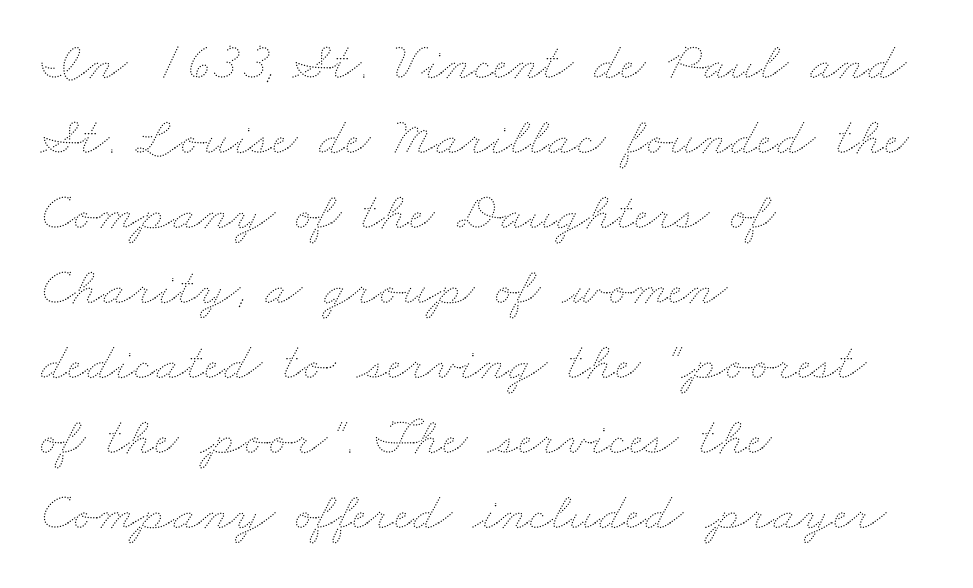
{"bold": "no", "weight": "thin", "width": "wide", "stroke_contrast": "medium", "x_height": "small", "monospaced": "no", "underline": "no", "align": "left", "line_spacing": "normal", "line_spacing_ratio": 1.39, "letter_spacing": "normal", "letter_spacing_em": 0.0, "glyph_px": 54}
